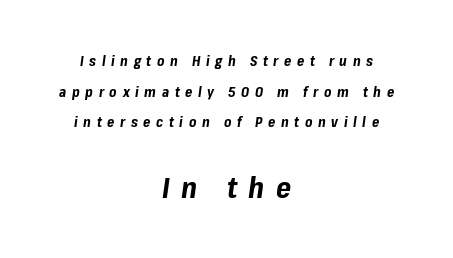
{"italic": "yes", "lean": "right", "slant_degrees": 8, "bold": "yes", "weight": "bold", "width": "normal", "stroke_contrast": "low", "x_height": "medium", "monospaced": "no", "underline": "no", "align": "center", "line_spacing": "loose", "line_spacing_ratio": 2.18, "letter_spacing": "wide", "letter_spacing_em": 0.4, "larger_block": "second", "size_ratio": 2.07, "glyph_px": 29}
